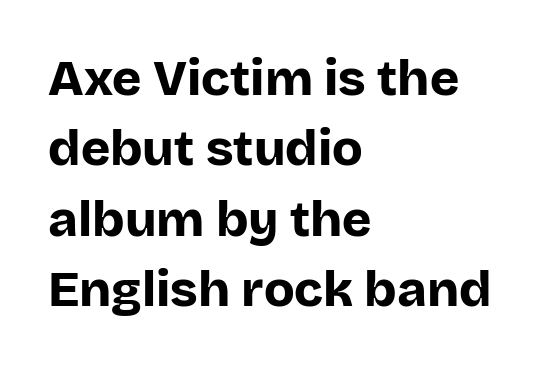
Q: Is the text bold? A: Yes.
Q: Is the text italic (slanted)? A: No, it is upright.
Q: Is the typeface a serif or a sans-serif typeface? A: Sans-serif.
Q: Is the text underlined? A: No.
Q: How is the paragraph aligned? A: Left-aligned.
Q: Is the spacing between letters normal or unusually wide? A: Normal.
Q: Is the spacing between lines tight, normal or loose? A: Normal.
Q: Width (condensed, normal, or wide)? A: Normal.
Q: Stroke contrast? A: Low.
Q: x-height? A: Large.
Q: Monospaced? A: No.
